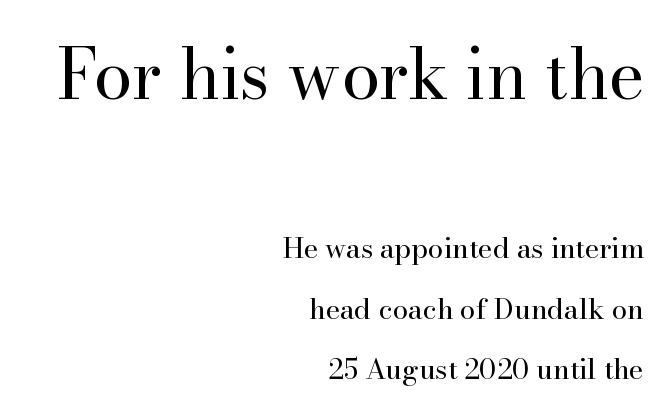
{"serif": "yes", "italic": "no", "bold": "no", "weight": "regular", "width": "normal", "stroke_contrast": "high", "x_height": "small", "monospaced": "no", "underline": "no", "align": "right", "line_spacing": "loose", "line_spacing_ratio": 2.17, "letter_spacing": "normal", "letter_spacing_em": 0.0, "larger_block": "first", "size_ratio": 2.46, "glyph_px": 69}
